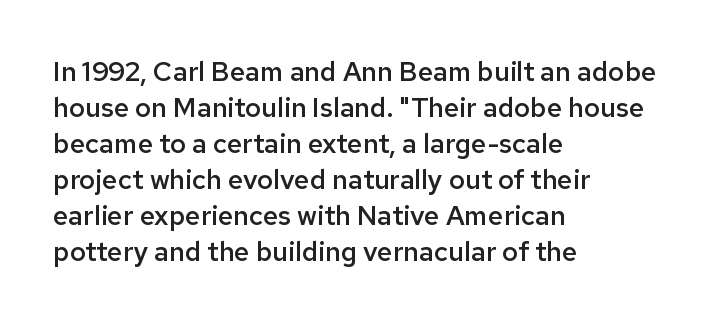
The image shows 27 px text type, upright; set left-aligned, normal line spacing (1.33x), normal letter spacing, not underlined.
